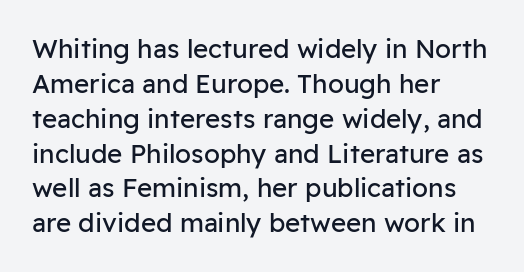
Q: Is the text bold? A: No.
Q: Is the text italic (slanted)? A: No, it is upright.
Q: Is the text underlined? A: No.
Q: How is the paragraph aligned? A: Left-aligned.
Q: Is the spacing between letters normal or unusually wide? A: Normal.
Q: Is the spacing between lines tight, normal or loose? A: Normal.
